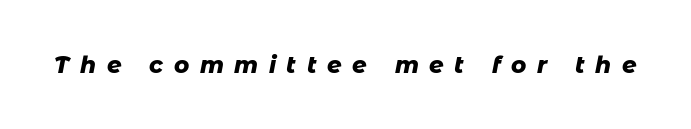
{"italic": "yes", "lean": "right", "slant_degrees": 11, "bold": "yes", "underline": "no", "letter_spacing": "wide", "letter_spacing_em": 0.46, "glyph_px": 23}
